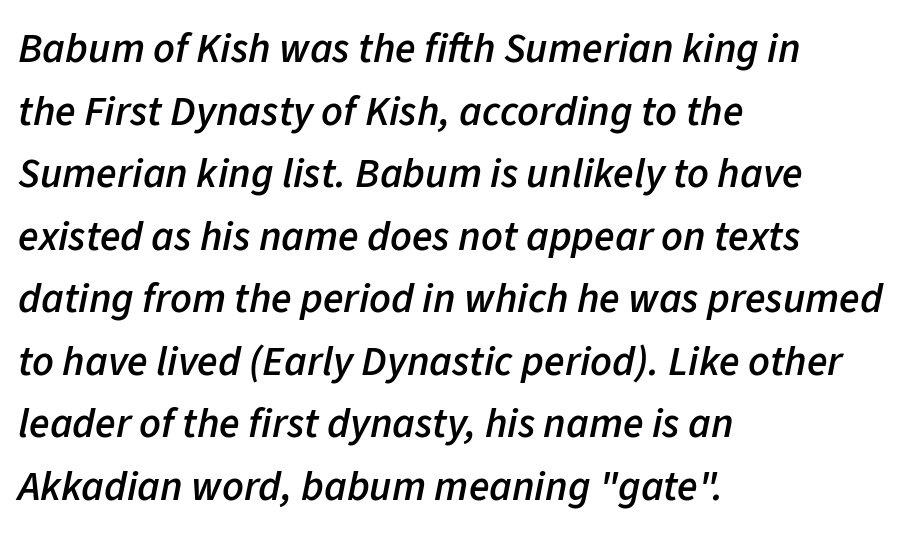
{"italic": "yes", "lean": "right", "slant_degrees": 11, "bold": "semi", "weight": "semibold", "width": "normal", "stroke_contrast": "low", "x_height": "medium", "monospaced": "no", "underline": "no", "align": "left", "line_spacing": "normal", "line_spacing_ratio": 1.49, "letter_spacing": "normal", "letter_spacing_em": 0.0, "glyph_px": 42}
